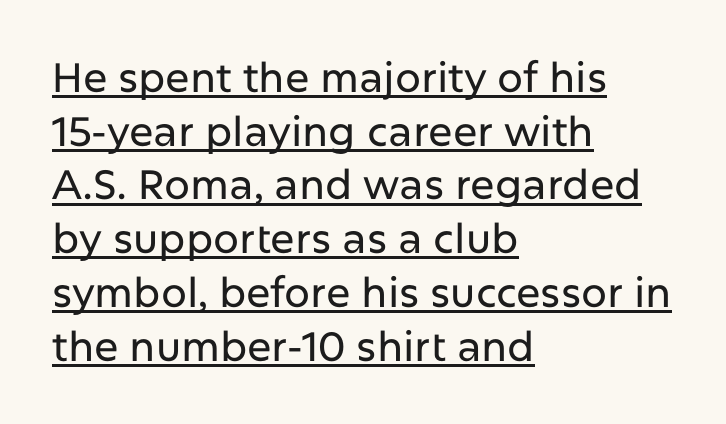
Q: Is the text italic (slanted)? A: No, it is upright.
Q: Is the typeface a serif or a sans-serif typeface? A: Sans-serif.
Q: Is the text underlined? A: Yes.
Q: How is the paragraph aligned? A: Left-aligned.
Q: Is the spacing between letters normal or unusually wide? A: Normal.
Q: Is the spacing between lines tight, normal or loose? A: Normal.
Q: Width (condensed, normal, or wide)? A: Normal.
Q: Stroke contrast? A: Low.
Q: x-height? A: Medium.
Q: Monospaced? A: No.
